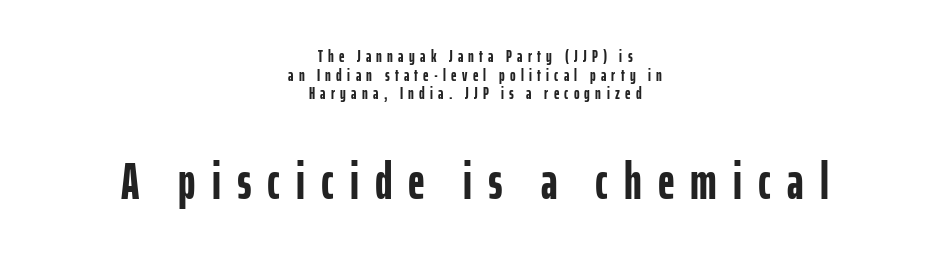
Q: Is the text bold? A: Yes.
Q: Is the text italic (slanted)? A: No, it is upright.
Q: Is the typeface a serif or a sans-serif typeface? A: Sans-serif.
Q: Is the text underlined? A: No.
Q: How is the paragraph aligned? A: Centered.
Q: Is the spacing between letters normal or unusually wide? A: Unusually wide.
Q: Is the spacing between lines tight, normal or loose? A: Tight.
Q: Which block of text is set in a larger size, the first (top) or the second (bottom)? A: The second (bottom) one.
Q: Width (condensed, normal, or wide)? A: Condensed.
Q: Stroke contrast? A: Low.
Q: x-height? A: Medium.
Q: Monospaced? A: No.
